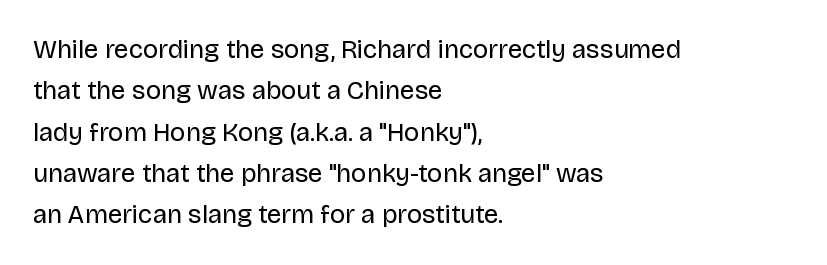
Each stroke keeps to a modest, everyday thickness or less. Whoever set this chose a conventional vertical rhythm. Caption: multi-line text, flush left, ragged right. Underlining? Definitely not there.
